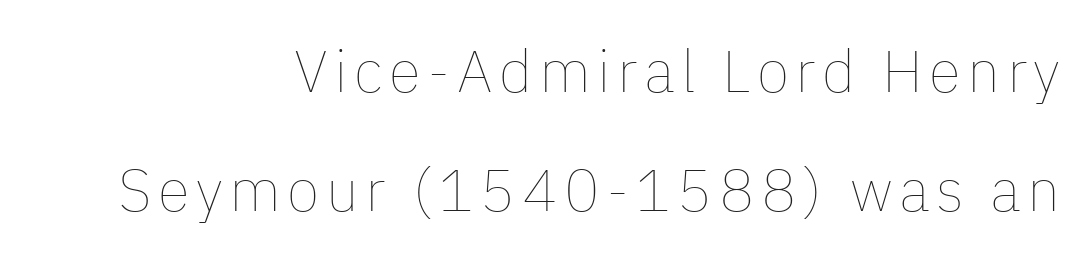
Varying glyph widths throughout — classic text-font behaviour. The weight would be labelled regular, book, light, or lighter still. One-word summary of the alignment: right. Honestly, the rows look like they've been pulled way apart. Anything drawn beneath the words? Only blank space. A roman cut, with each character standing at attention.
